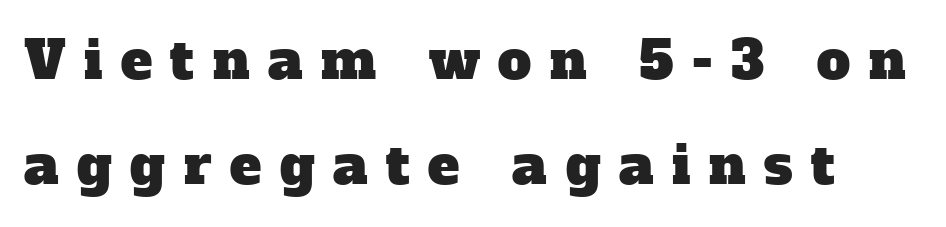
Tracking here is generous; glyphs stand well apart from one another. Type style note: has serifs. Vertical spacing — loose. A bare baseline throughout the passage. The rendering uses natural spacing where letterforms have individual widths.
